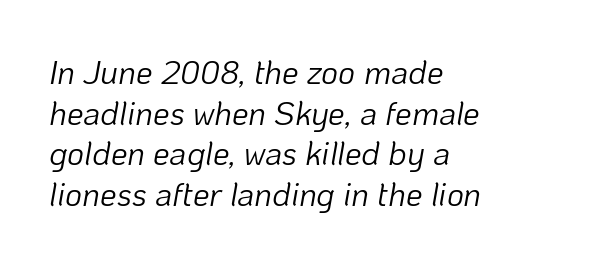
Q: Is the text bold? A: No.
Q: Is the text italic (slanted)? A: Yes, it leans right by about 10 degrees.
Q: Is the text underlined? A: No.
Q: How is the paragraph aligned? A: Left-aligned.
Q: Is the spacing between letters normal or unusually wide? A: Normal.
Q: Width (condensed, normal, or wide)? A: Normal.
Q: Stroke contrast? A: Low.
Q: x-height? A: Medium.
Q: Monospaced? A: No.
